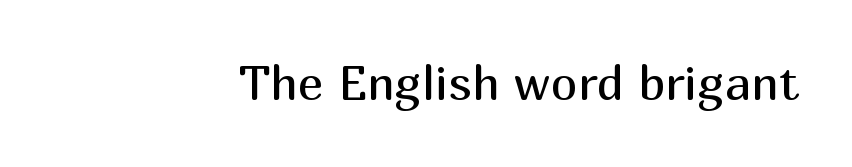
Bare-footed words on every line. No feet cap the strokes, marking this as sans-serif type. Is this a fixed-width face? No — the glyphs have proportional, varying widths. Unlike italic type, these characters show no tilt at all. Words appear dense and cohesive because spacing is normal. The cut favours lightness, reaching ordinary text weight at its darkest.
